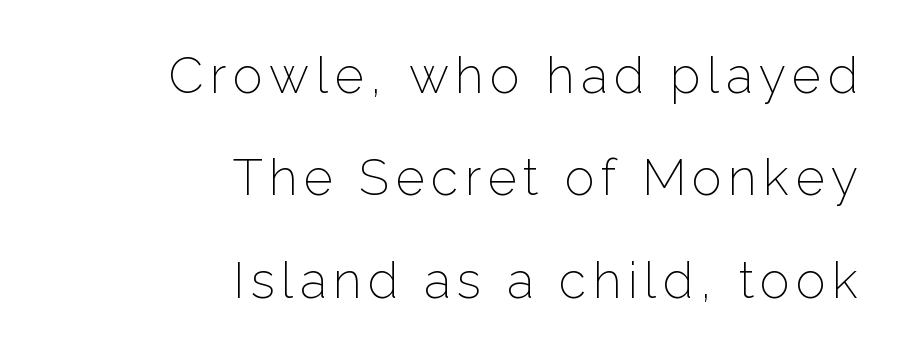
Q: Is the text bold? A: No.
Q: Is the text italic (slanted)? A: No, it is upright.
Q: Is the typeface a serif or a sans-serif typeface? A: Sans-serif.
Q: Is the text underlined? A: No.
Q: How is the paragraph aligned? A: Right-aligned.
Q: Is the spacing between lines tight, normal or loose? A: Loose.
Q: Width (condensed, normal, or wide)? A: Normal.
Q: Stroke contrast? A: Low.
Q: x-height? A: Medium.
Q: Monospaced? A: No.
